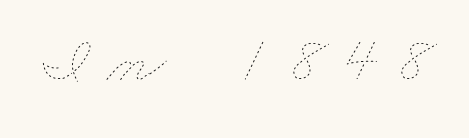
Each letter keeps its own natural width here, so spacing adapts to shape. The strokes carry an ordinary text weight at most. The area under the type is left untouched. Short note: letters widely spaced.
